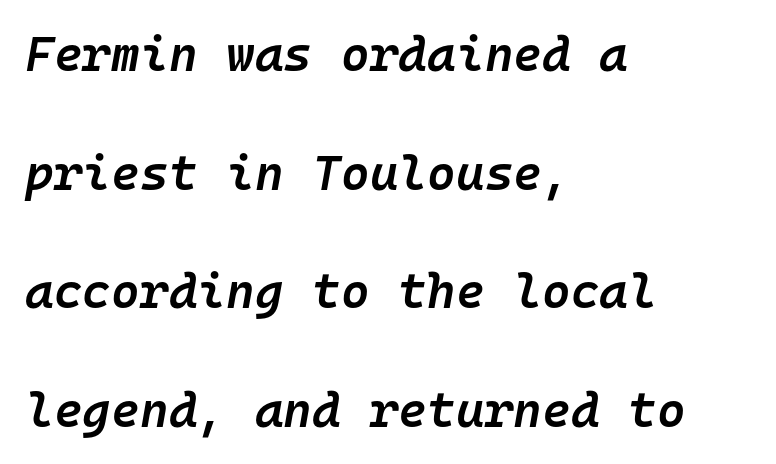
The image shows 49 px semibold type, italic (leaning right), monospaced; set left-aligned, loose line spacing (2.42x), normal letter spacing, not underlined; low stroke contrast and a medium x-height.
